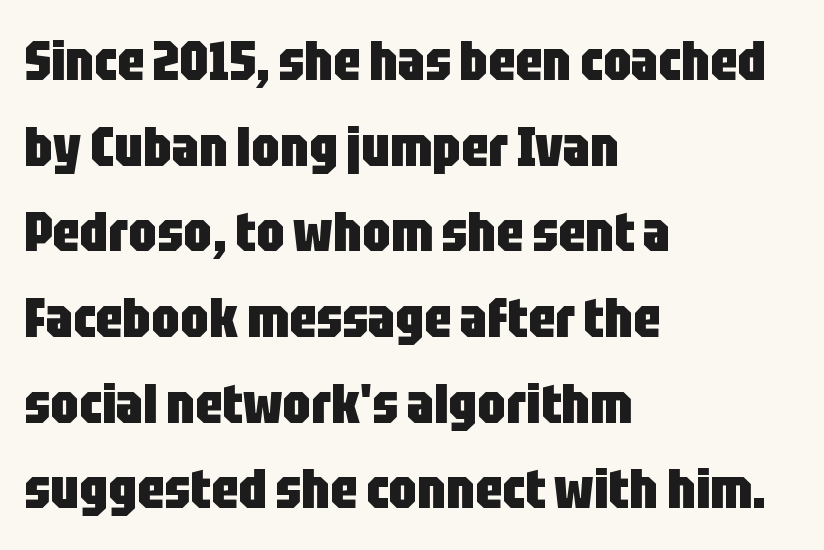
Q: Is the text bold? A: Yes.
Q: Is the text italic (slanted)? A: No, it is upright.
Q: Is the typeface a serif or a sans-serif typeface? A: Sans-serif.
Q: Is the text underlined? A: No.
Q: How is the paragraph aligned? A: Left-aligned.
Q: Is the spacing between letters normal or unusually wide? A: Normal.
Q: Is the spacing between lines tight, normal or loose? A: Normal.
Q: Width (condensed, normal, or wide)? A: Condensed.
Q: Stroke contrast? A: Low.
Q: x-height? A: Large.
Q: Monospaced? A: No.
